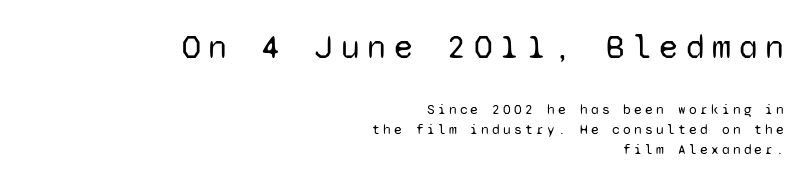
Looks like terminal output: every glyph gets an equal slot. Notice how the passage keeps a crisp vertical edge on the right only. The axis of the letterforms is exactly vertical. Is the letter spacing exaggerated? Yes — the characters are pushed far apart. The first block has been scaled up relative to the second.
